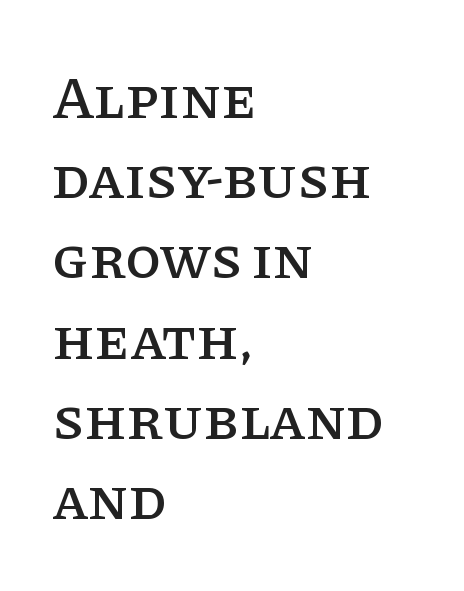
Q: Is the text italic (slanted)? A: No, it is upright.
Q: Is the typeface a serif or a sans-serif typeface? A: Serif.
Q: Is the text underlined? A: No.
Q: How is the paragraph aligned? A: Left-aligned.
Q: Is the spacing between letters normal or unusually wide? A: Normal.
Q: Is the spacing between lines tight, normal or loose? A: Normal.
Q: Width (condensed, normal, or wide)? A: Normal.
Q: Stroke contrast? A: Low.
Q: x-height? A: Large.
Q: Monospaced? A: No.
